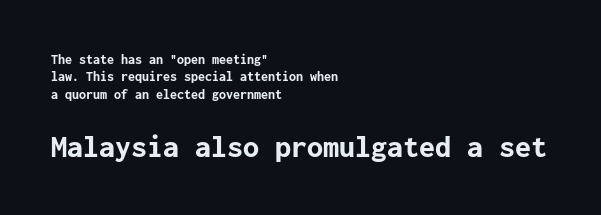
Posture: upright roman. Nobody drew a line under any word here. Honestly, the letter spacing is just normal — you wouldn't notice it. The text block is weighted toward the left margin, trailing off unevenly rightward. Typographic density is high because the face is bold. This layout puts the modest block above and the oversized block below.
